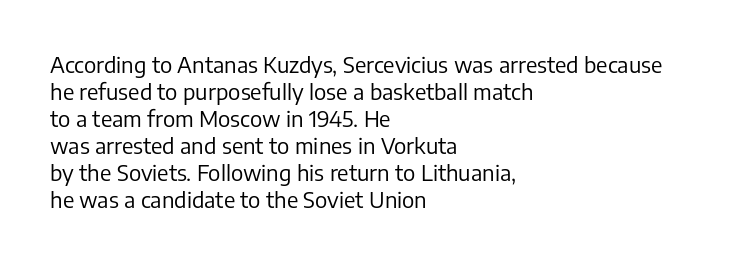
Beneath every word, the page is bare. The lettering holds an erect, upright posture throughout. Caption: face not bold, strokes unweighted. The gaps between neighbouring characters are ordinary and unremarkable.
